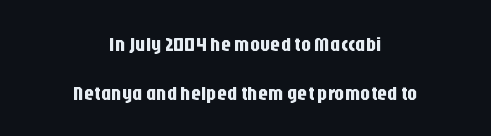
{"italic": "no", "underline": "no", "align": "center", "line_spacing": "loose", "line_spacing_ratio": 2.43, "letter_spacing": "normal", "letter_spacing_em": 0.0, "glyph_px": 20}
